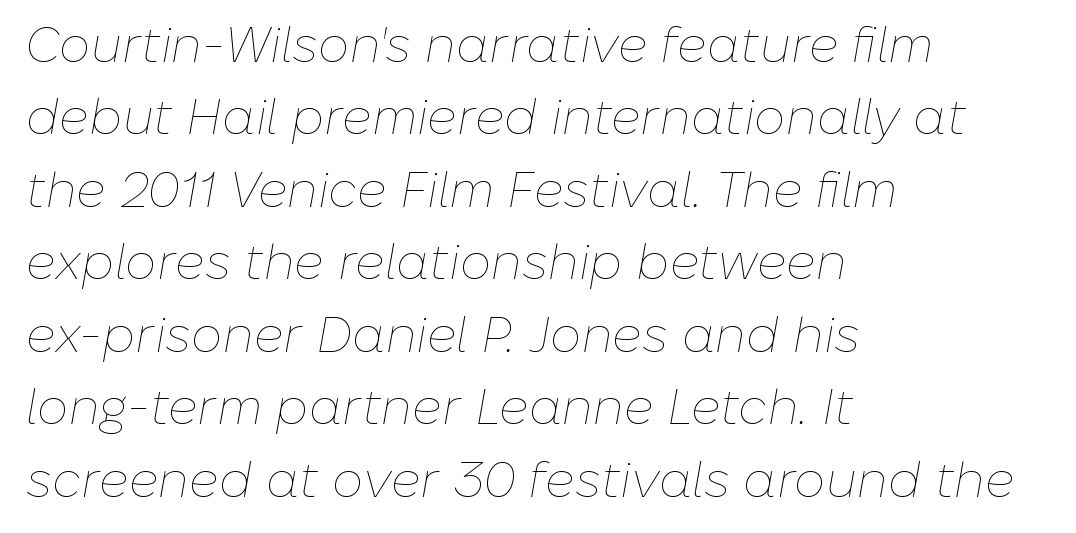
The image shows 50 px thin type, italic (leaning right); set left-aligned, normal line spacing (1.45x), normal letter spacing, not underlined; low stroke contrast and a medium x-height.
